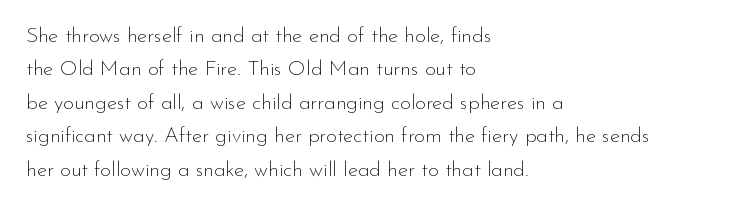
The image shows 21 px text type, upright; set left-aligned, normal line spacing (1.59x), normal letter spacing, not underlined.
